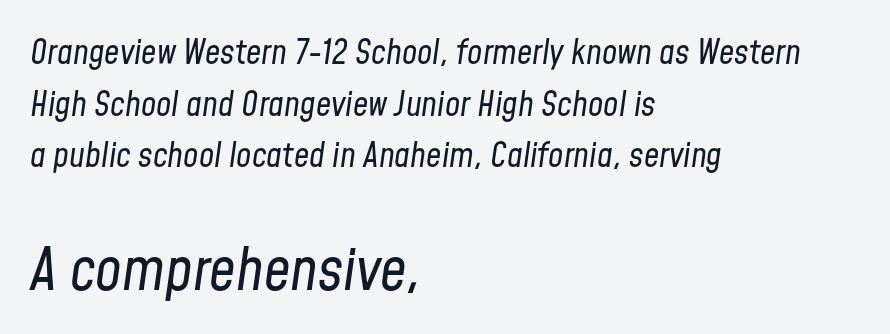
Q: Is the text bold? A: No.
Q: Is the text italic (slanted)? A: Yes, it leans right by about 8 degrees.
Q: Is the text underlined? A: No.
Q: How is the paragraph aligned? A: Left-aligned.
Q: Is the spacing between letters normal or unusually wide? A: Normal.
Q: Is the spacing between lines tight, normal or loose? A: Normal.
Q: Which block of text is set in a larger size, the first (top) or the second (bottom)? A: The second (bottom) one.
Q: Width (condensed, normal, or wide)? A: Condensed.
Q: Stroke contrast? A: Low.
Q: x-height? A: Medium.
Q: Monospaced? A: No.
